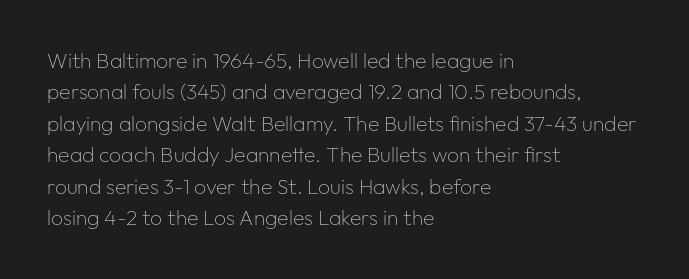
{"italic": "no", "bold": "no", "underline": "no", "align": "left", "line_spacing": "normal", "line_spacing_ratio": 1.5, "letter_spacing": "normal", "letter_spacing_em": 0.0, "glyph_px": 21}
